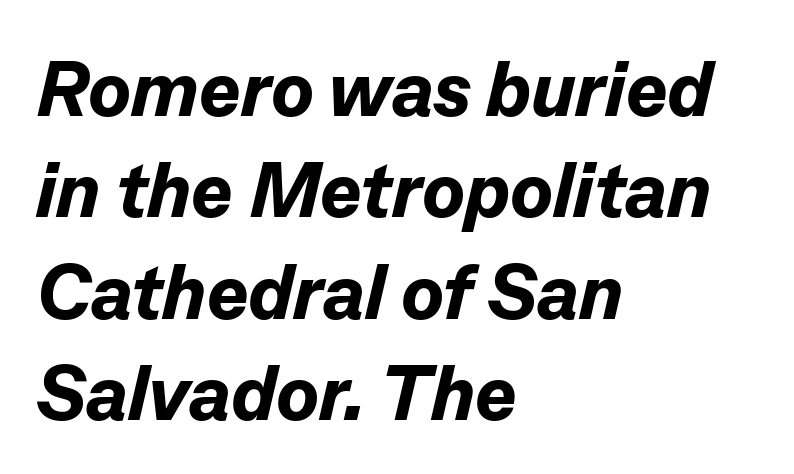
{"italic": "yes", "lean": "right", "slant_degrees": 13, "bold": "yes", "weight": "bold", "width": "normal", "stroke_contrast": "low", "x_height": "medium", "monospaced": "no", "underline": "no", "align": "left", "line_spacing": "normal", "line_spacing_ratio": 1.3, "letter_spacing": "normal", "letter_spacing_em": 0.0, "glyph_px": 78}
